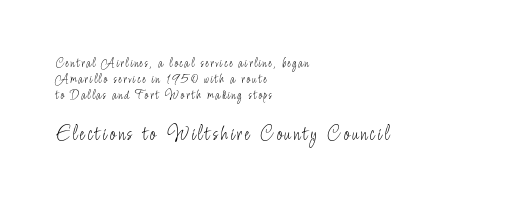
Ink coverage per letter is moderate at most. Scale increases going downward across the two blocks. Just letters on the line, the space beneath them empty.
